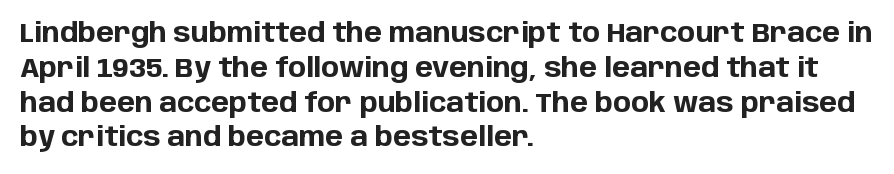
The image shows 27 px bold type, upright; set left-aligned, normal line spacing (1.29x), normal letter spacing, not underlined.
